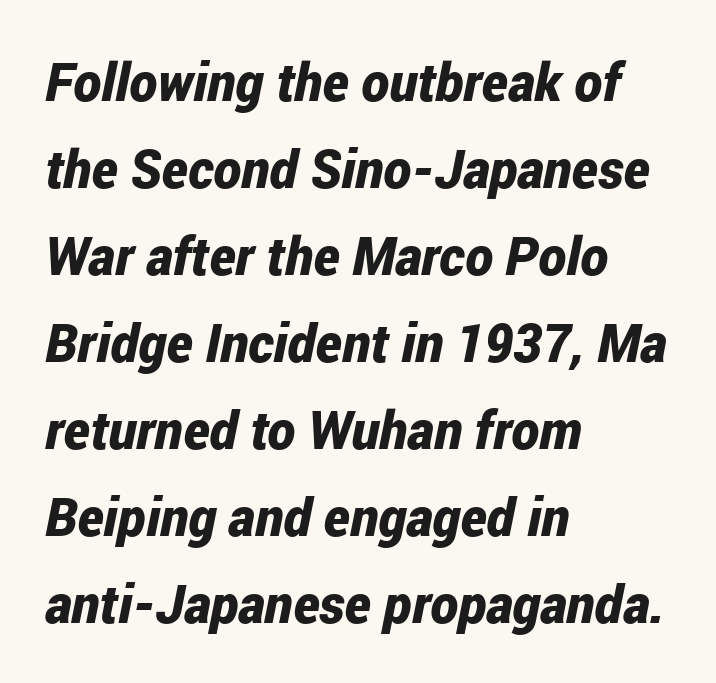
Q: Is the text bold? A: Yes.
Q: Is the text italic (slanted)? A: Yes, it leans right by about 12 degrees.
Q: Is the text underlined? A: No.
Q: How is the paragraph aligned? A: Left-aligned.
Q: Is the spacing between letters normal or unusually wide? A: Normal.
Q: Is the spacing between lines tight, normal or loose? A: Normal.
Q: Width (condensed, normal, or wide)? A: Condensed.
Q: Stroke contrast? A: Low.
Q: x-height? A: Medium.
Q: Monospaced? A: No.
